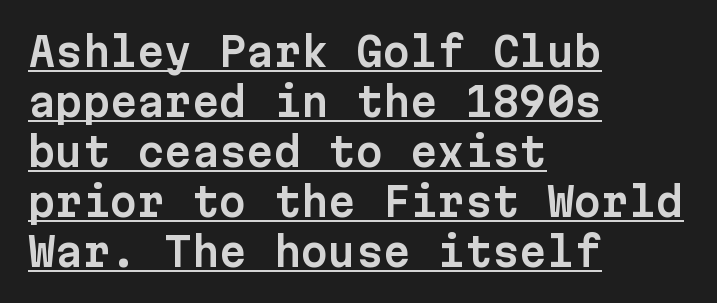
The image shows 39 px sans-serif type, upright, monospaced; set left-aligned, normal line spacing (1.28x), normal letter spacing, underlined; low stroke contrast and a medium x-height.
